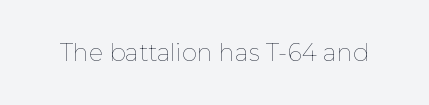
The image shows 24 px text type, upright; set normal letter spacing, not underlined.
